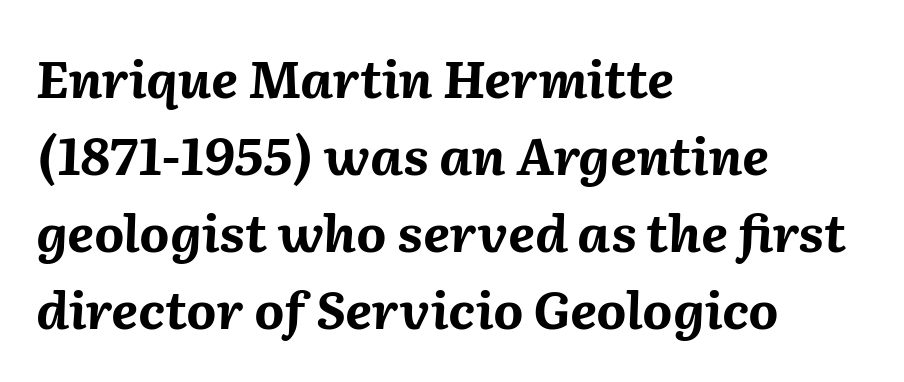
Q: Is the text bold? A: Yes.
Q: Is the text italic (slanted)? A: Yes, it leans right by about 2 degrees.
Q: Is the text underlined? A: No.
Q: How is the paragraph aligned? A: Left-aligned.
Q: Is the spacing between letters normal or unusually wide? A: Normal.
Q: Is the spacing between lines tight, normal or loose? A: Normal.
Q: Width (condensed, normal, or wide)? A: Normal.
Q: Stroke contrast? A: Medium.
Q: x-height? A: Medium.
Q: Monospaced? A: No.
